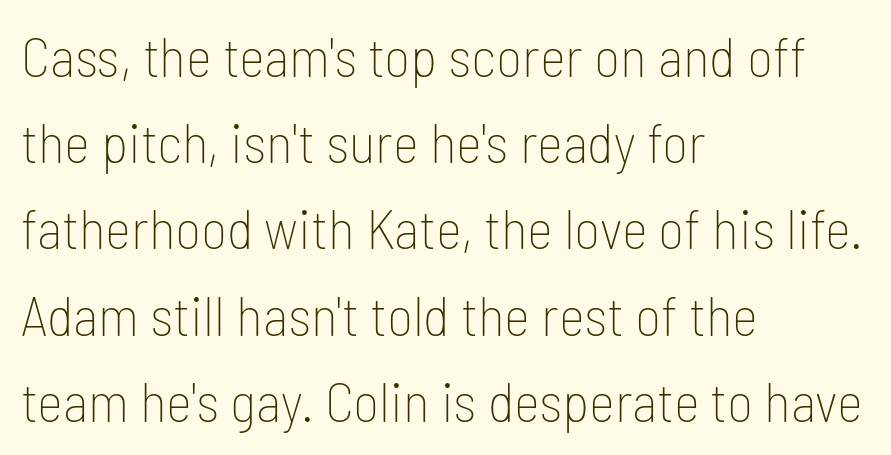
This sample has the flowing, uneven cadence of proportional lettering. Does extra space separate the letters? No, they use regular spacing. A typesetter would label this face a sans. The ragged edge is on the right, which tells us the setting is flush left. Weight class: somewhere from thin through regular.
